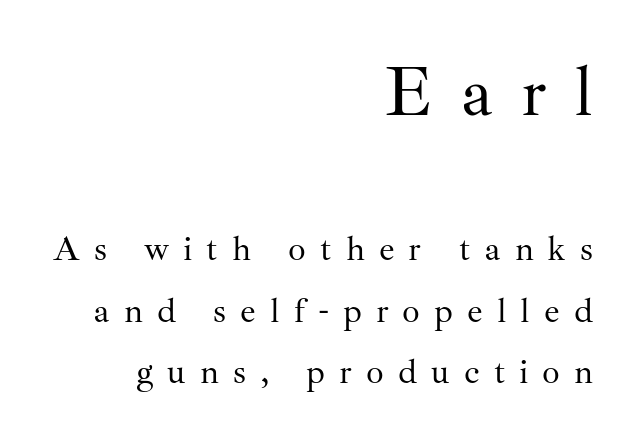
The image shows 70 px regular-weight serif type, upright; set right-aligned, line spacing 1.75x, unusually wide letter spacing (+0.4 em), not underlined; the first (top) block is 2.0x larger; medium stroke contrast and a small x-height.
